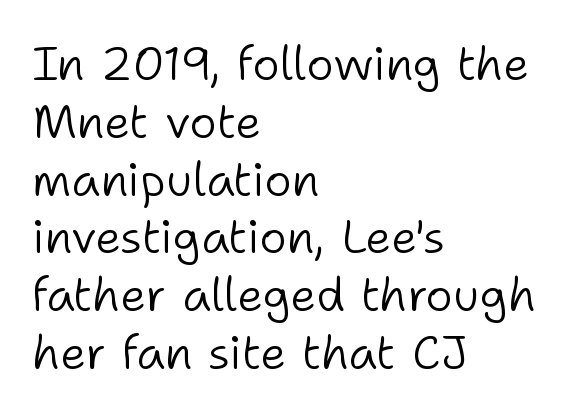
{"serif": "no", "italic": "no", "bold": "no", "weight": "light", "width": "normal", "stroke_contrast": "low", "x_height": "medium", "monospaced": "no", "underline": "no", "align": "left", "line_spacing_ratio": 1.23, "letter_spacing": "normal", "letter_spacing_em": 0.0, "glyph_px": 47}
